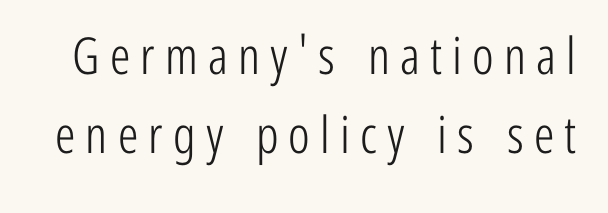
No letter is thick-stroked: the sample isn't bold. The font's upright variant was chosen for this text. The passage shown is typed in a proportional face where columns would drift. The foot of each line stays bare and open.
